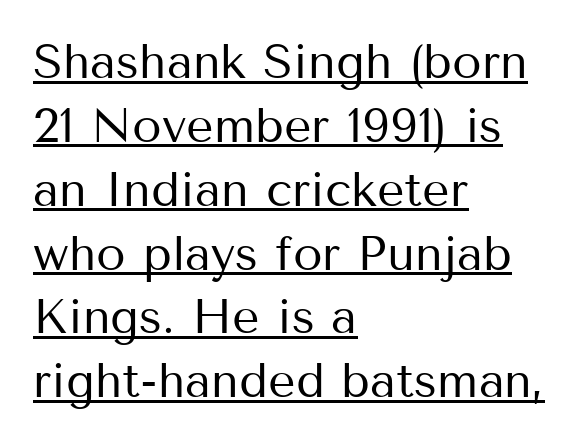
This sample has the flowing, uneven cadence of proportional lettering. Visually the block forms a straight wall on the left and a jagged coastline on the right. Letter spacing: default. Upright lettering throughout. Summary of weight: not heavy and not bold.
